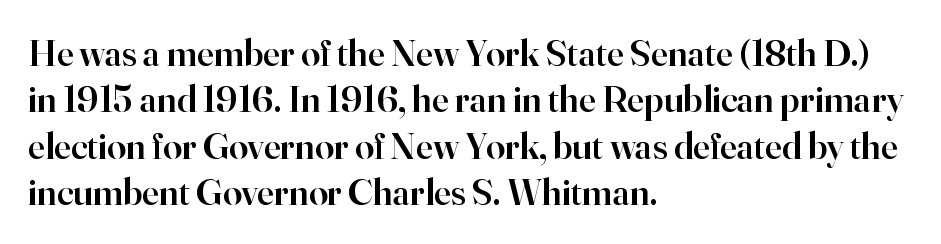
Q: Is the text bold? A: Semi-bold.
Q: Is the text italic (slanted)? A: No, it is upright.
Q: Is the typeface a serif or a sans-serif typeface? A: Serif.
Q: Is the text underlined? A: No.
Q: How is the paragraph aligned? A: Left-aligned.
Q: Is the spacing between letters normal or unusually wide? A: Normal.
Q: Width (condensed, normal, or wide)? A: Normal.
Q: Stroke contrast? A: High.
Q: x-height? A: Small.
Q: Monospaced? A: No.
